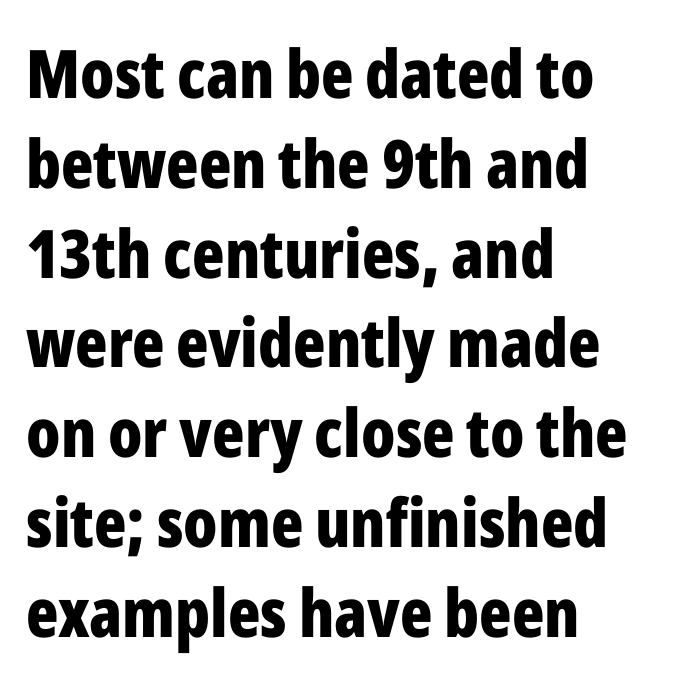
{"serif": "no", "italic": "no", "bold": "yes", "weight": "bold", "width": "condensed", "stroke_contrast": "low", "x_height": "medium", "monospaced": "no", "underline": "no", "align": "left", "line_spacing": "normal", "line_spacing_ratio": 1.34, "letter_spacing": "normal", "letter_spacing_em": 0.0, "glyph_px": 67}
